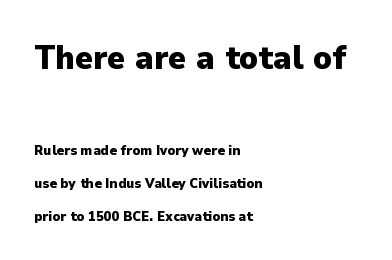
{"serif": "no", "italic": "no", "bold": "yes", "weight": "heavy", "width": "normal", "stroke_contrast": "low", "x_height": "medium", "monospaced": "no", "underline": "no", "align": "left", "line_spacing": "loose", "line_spacing_ratio": 2.33, "letter_spacing": "normal", "letter_spacing_em": 0.0, "larger_block": "first", "size_ratio": 2.43, "glyph_px": 34}
